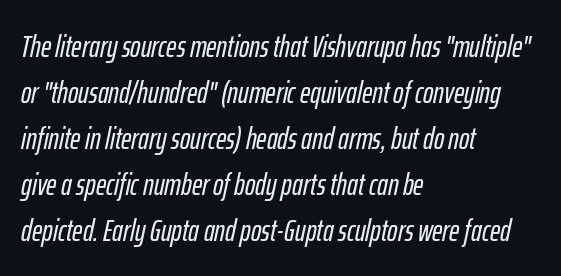
The image shows 31 px condensed type, italic (leaning right); set left-aligned, normal line spacing (1.48x), normal letter spacing, not underlined; low stroke contrast and a medium x-height.
